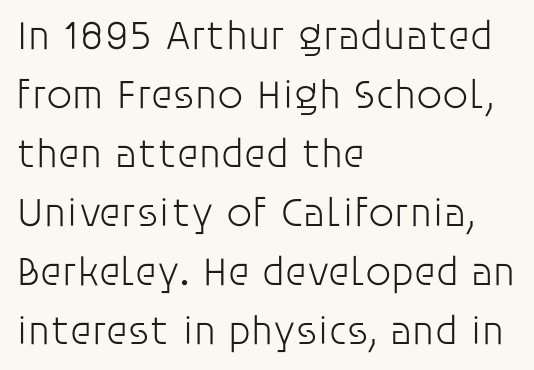
Unlike a traditional serif, this face leaves its strokes unadorned. Spacing verdict: proportional, widths tailored to each character. Lines of text with bare space underneath. Observe the ordinary spacing: letters are neighbours, not strangers. Baseline-to-baseline distance is the conventional proportion of letter height.
